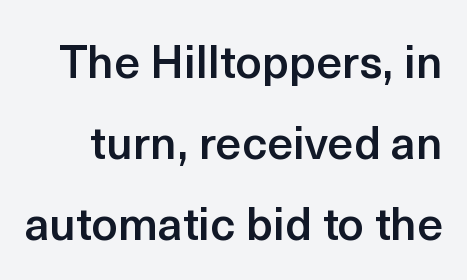
The image shows 46 px semibold sans-serif type, upright; set line spacing 1.76x, normal letter spacing, not underlined; a medium x-height.
